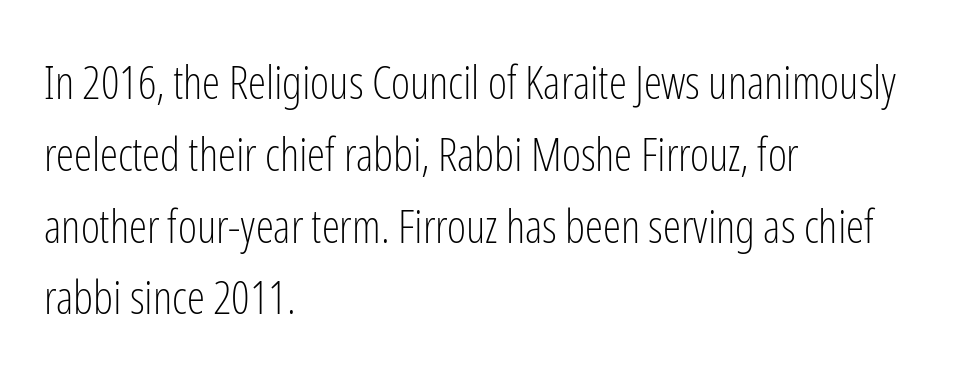
Q: Is the text bold? A: No.
Q: Is the text italic (slanted)? A: No, it is upright.
Q: Is the typeface a serif or a sans-serif typeface? A: Sans-serif.
Q: Is the text underlined? A: No.
Q: How is the paragraph aligned? A: Left-aligned.
Q: Is the spacing between letters normal or unusually wide? A: Normal.
Q: Is the spacing between lines tight, normal or loose? A: Normal.
Q: Width (condensed, normal, or wide)? A: Condensed.
Q: Stroke contrast? A: Low.
Q: x-height? A: Medium.
Q: Monospaced? A: No.
